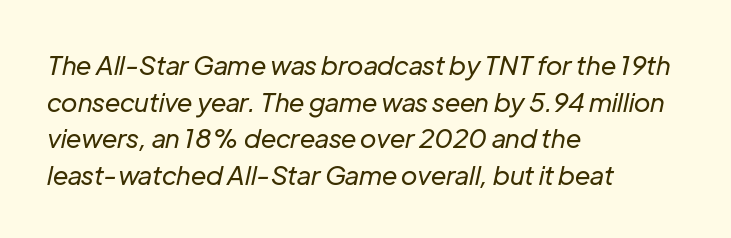
{"italic": "yes", "lean": "right", "slant_degrees": 12, "bold": "no", "underline": "no", "align": "left", "line_spacing": "normal", "line_spacing_ratio": 1.41, "letter_spacing": "normal", "letter_spacing_em": 0.0, "glyph_px": 26}
